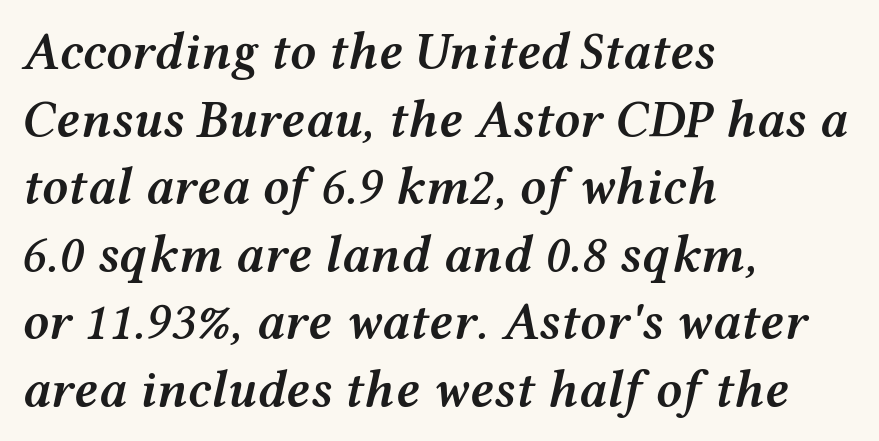
{"italic": "yes", "lean": "right", "slant_degrees": 12, "bold": "semi", "weight": "semibold", "width": "wide", "stroke_contrast": "medium", "x_height": "medium", "monospaced": "no", "underline": "no", "align": "left", "line_spacing": "normal", "line_spacing_ratio": 1.3, "letter_spacing": "normal", "letter_spacing_em": 0.0, "glyph_px": 52}
